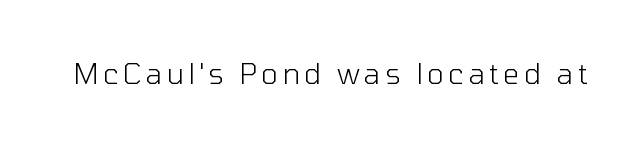
{"serif": "no", "italic": "no", "bold": "no", "weight": "light", "width": "normal", "stroke_contrast": "low", "x_height": "medium", "monospaced": "no", "underline": "no", "glyph_px": 29}
